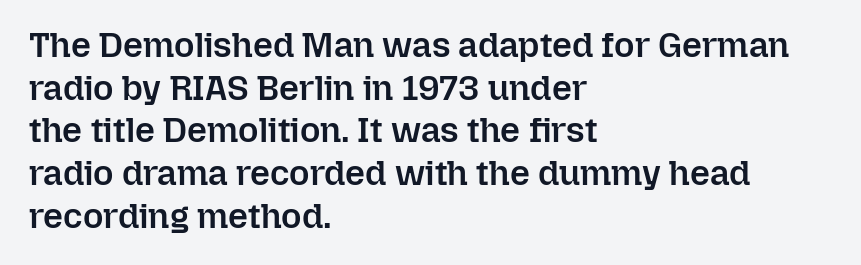
Q: Is the text bold? A: Semi-bold.
Q: Is the text italic (slanted)? A: No, it is upright.
Q: Is the text underlined? A: No.
Q: How is the paragraph aligned? A: Left-aligned.
Q: Is the spacing between letters normal or unusually wide? A: Normal.
Q: Width (condensed, normal, or wide)? A: Normal.
Q: Stroke contrast? A: Low.
Q: x-height? A: Medium.
Q: Monospaced? A: No.
